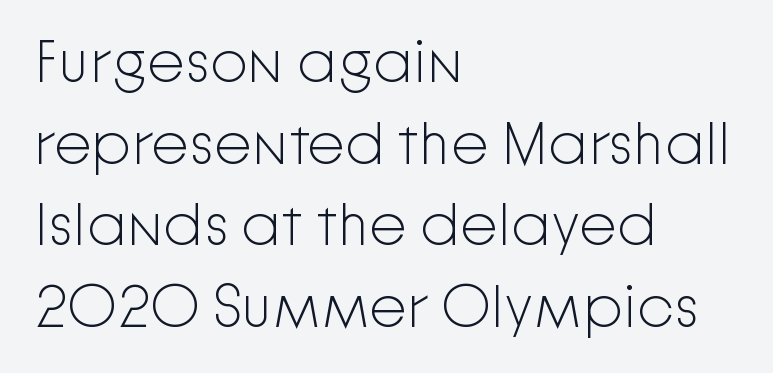
{"serif": "no", "italic": "no", "bold": "no", "weight": "light", "width": "normal", "stroke_contrast": "low", "x_height": "medium", "monospaced": "no", "underline": "no", "align": "left", "line_spacing": "normal", "line_spacing_ratio": 1.36, "letter_spacing": "normal", "letter_spacing_em": 0.0, "glyph_px": 60}
